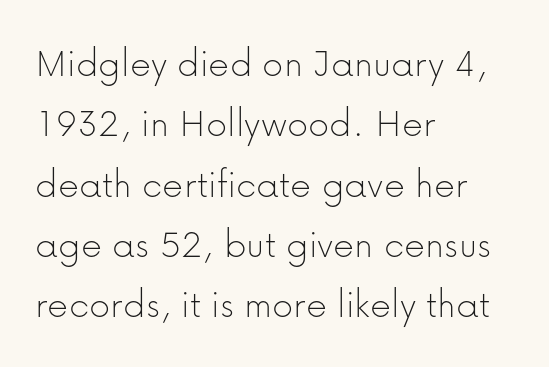
The typeface has the unassuming heft of standard copy or less. Posture: straight, roman, zero tilt. In CSS terms this would be text-align: left. Quick note: interline space is typical. The passage shown is typeset with a sans-serif family.
